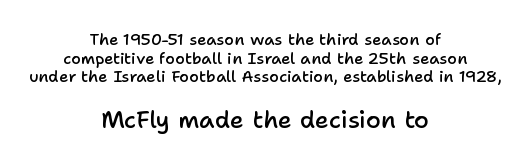
The image shows 24 px text type, upright; set centered, line spacing 1.17x, normal letter spacing, not underlined; the second (bottom) block is 1.5x larger.
